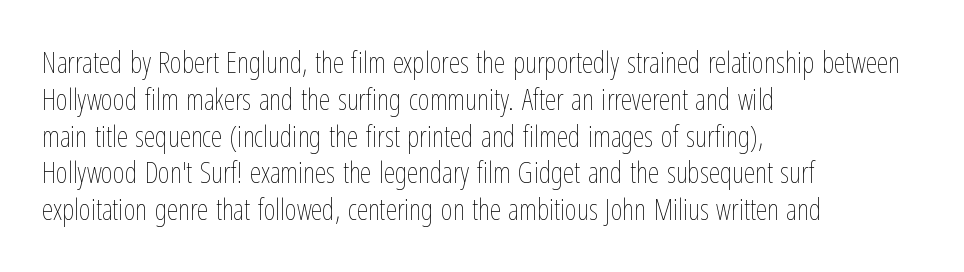
Tracking here is standard; glyphs follow each other at the usual distance. Type without underlining. Is this a fixed-width face? No — the glyphs have proportional, varying widths. Tall strokes in this sample are plumb rather than angled.
